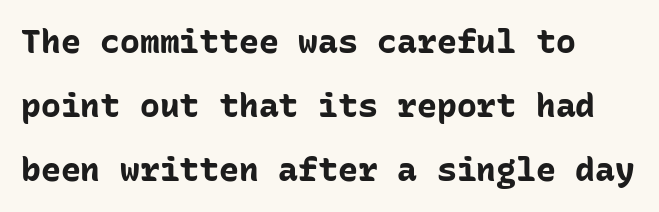
The image shows 33 px bold sans-serif type, upright, monospaced; set left-aligned, loose line spacing (1.94x), normal letter spacing, not underlined; low stroke contrast and a medium x-height.
